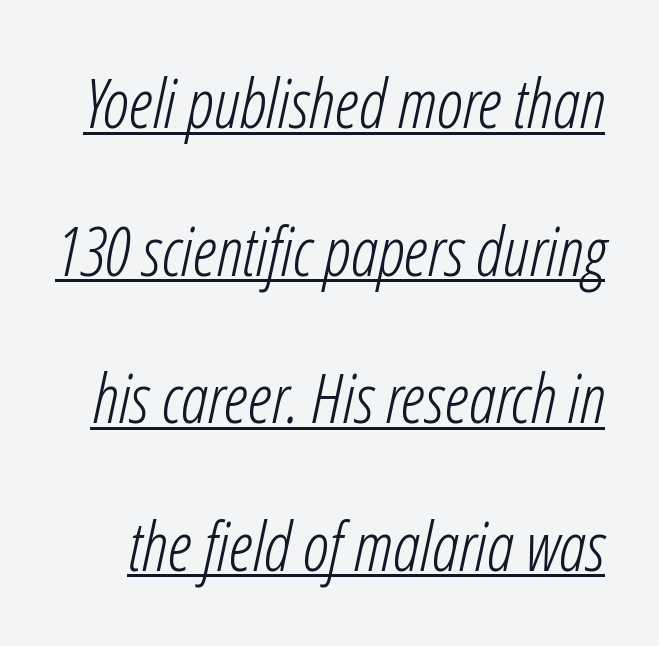
Q: Is the text bold? A: No.
Q: Is the text italic (slanted)? A: Yes, it leans right by about 12 degrees.
Q: Is the text underlined? A: Yes.
Q: Is the spacing between letters normal or unusually wide? A: Normal.
Q: Is the spacing between lines tight, normal or loose? A: Loose.
Q: Width (condensed, normal, or wide)? A: Condensed.
Q: Stroke contrast? A: Low.
Q: x-height? A: Medium.
Q: Monospaced? A: No.
